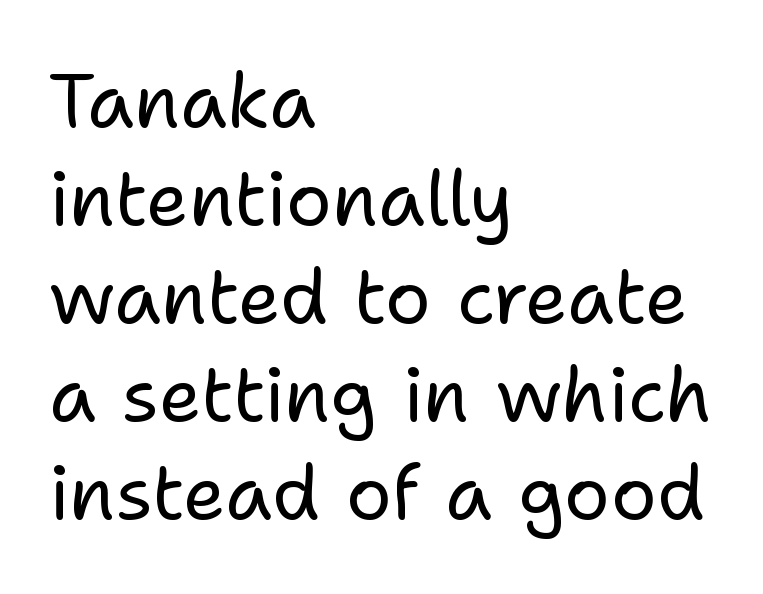
The image shows 76 px regular-weight sans-serif type, upright; set left-aligned, normal line spacing (1.29x), normal letter spacing, not underlined; low stroke contrast and a medium x-height.
